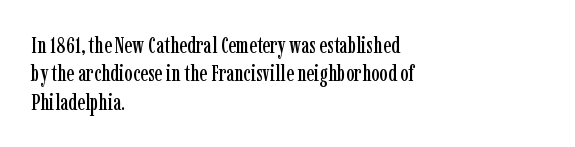
{"italic": "no", "underline": "no", "align": "left", "line_spacing_ratio": 1.23, "letter_spacing": "normal", "letter_spacing_em": 0.0, "glyph_px": 23}
